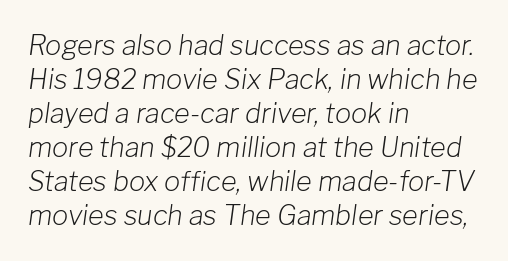
Weight: in the light-to-regular range. If you measured baseline to baseline, you'd find a middling distance. The lines are quadded left. Every character sits at an angle, as italics do. These lines keep a tight, regular rhythm from letter to letter. Lines of text with bare space underneath.
